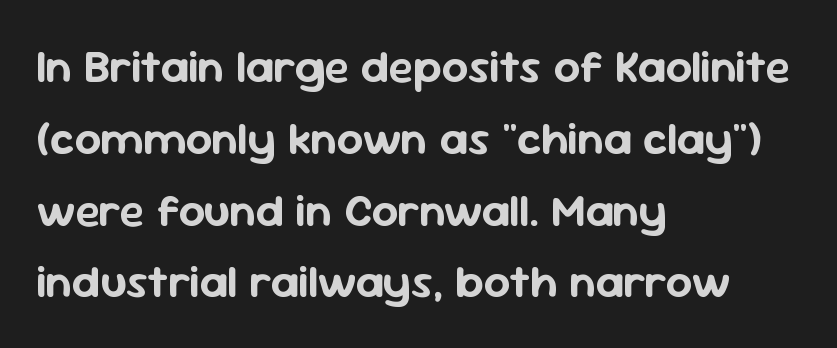
The image shows 46 px sans-serif type, upright; set left-aligned, normal line spacing (1.56x), normal letter spacing, not underlined; low stroke contrast and a medium x-height.
